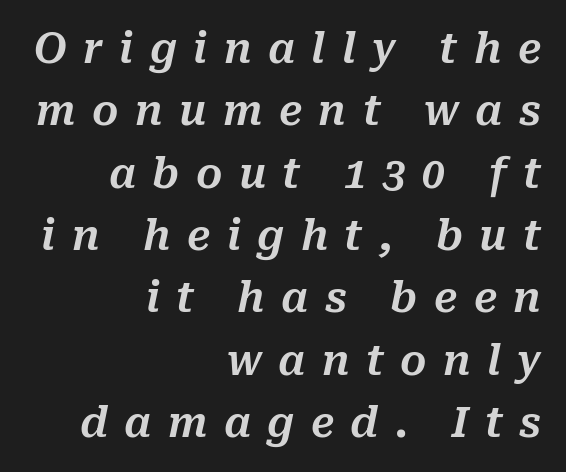
Q: Is the text italic (slanted)? A: Yes, it leans right by about 10 degrees.
Q: Is the text underlined? A: No.
Q: How is the paragraph aligned? A: Right-aligned.
Q: Is the spacing between letters normal or unusually wide? A: Unusually wide.
Q: Is the spacing between lines tight, normal or loose? A: Normal.
Q: Width (condensed, normal, or wide)? A: Normal.
Q: Stroke contrast? A: Medium.
Q: x-height? A: Medium.
Q: Monospaced? A: No.
